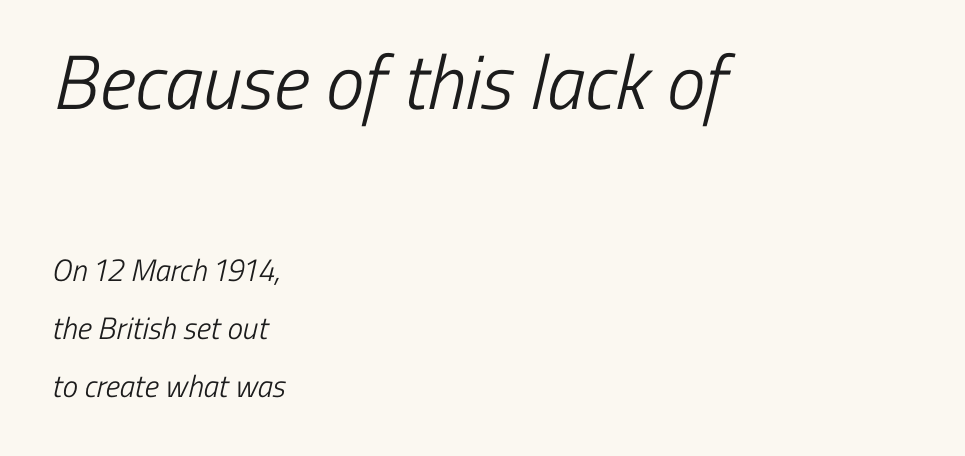
{"serif": "no", "bold": "no", "weight": "light", "width": "condensed", "stroke_contrast": "low", "x_height": "medium", "monospaced": "no", "underline": "no", "align": "left", "line_spacing_ratio": 1.87, "letter_spacing": "normal", "letter_spacing_em": 0.0, "larger_block": "first", "size_ratio": 2.48, "glyph_px": 77}
